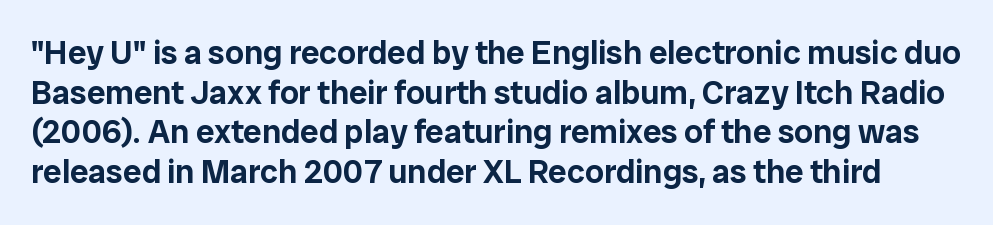
Italic? Not at all — the glyphs are vertical. Underline: absent. Examine the stroke ends and you'll find no serifs. How are the letters spaced? Ordinarily, with no added tracking.
